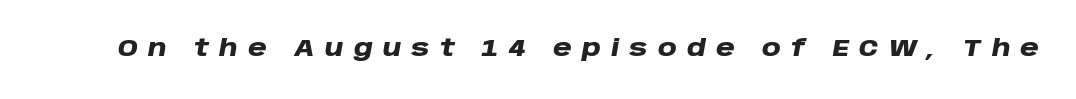
The image shows 23 px bold type, italic (leaning right); set unusually wide letter spacing (+0.44 em), not underlined.
